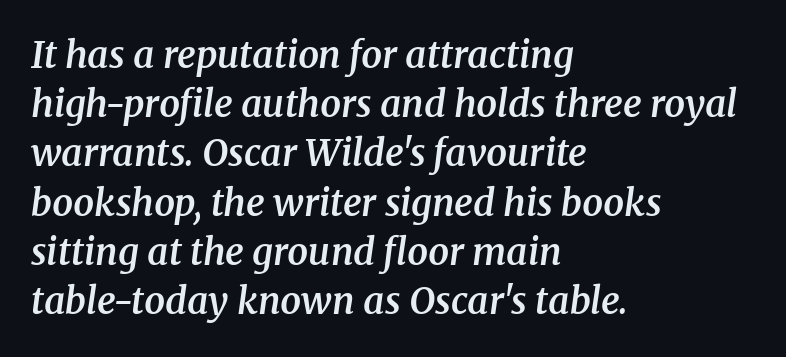
The image shows 37 px semibold serif type, italic (leaning right); set left-aligned, normal line spacing (1.33x), normal letter spacing, not underlined; medium stroke contrast and a medium x-height.
